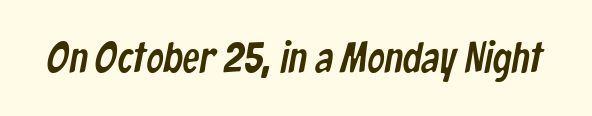
{"serif": "no", "width": "condensed", "stroke_contrast": "low", "x_height": "medium", "monospaced": "no", "underline": "no", "letter_spacing": "normal", "letter_spacing_em": 0.0, "glyph_px": 43}
